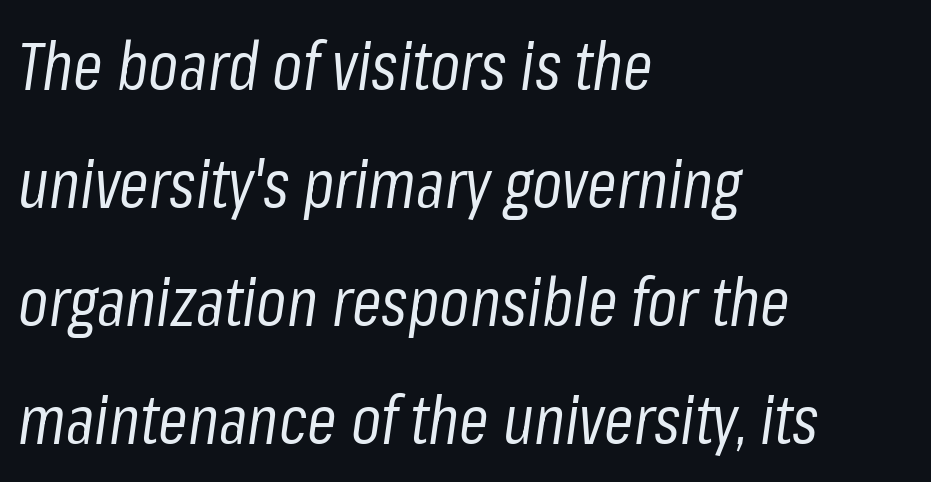
Q: Is the text bold? A: No.
Q: Is the text italic (slanted)? A: Yes, it leans right by about 8 degrees.
Q: Is the text underlined? A: No.
Q: How is the paragraph aligned? A: Left-aligned.
Q: Is the spacing between letters normal or unusually wide? A: Normal.
Q: Width (condensed, normal, or wide)? A: Condensed.
Q: Stroke contrast? A: Low.
Q: x-height? A: Medium.
Q: Monospaced? A: No.
